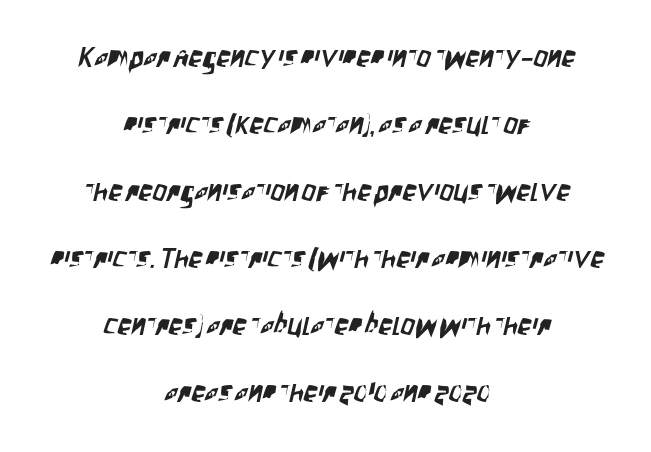
The image shows 28 px condensed sans-serif type; set centered, loose line spacing (2.39x), normal letter spacing, not underlined; low stroke contrast and a large x-height.
